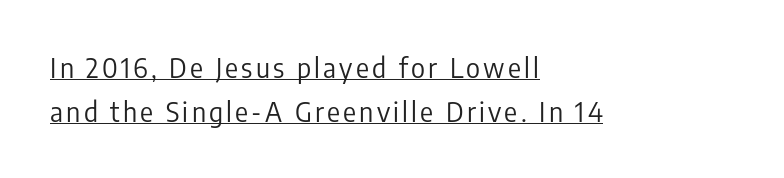
Q: Is the text bold? A: No.
Q: Is the text italic (slanted)? A: No, it is upright.
Q: Is the text underlined? A: Yes.
Q: How is the paragraph aligned? A: Left-aligned.
Q: Is the spacing between lines tight, normal or loose? A: Normal.
